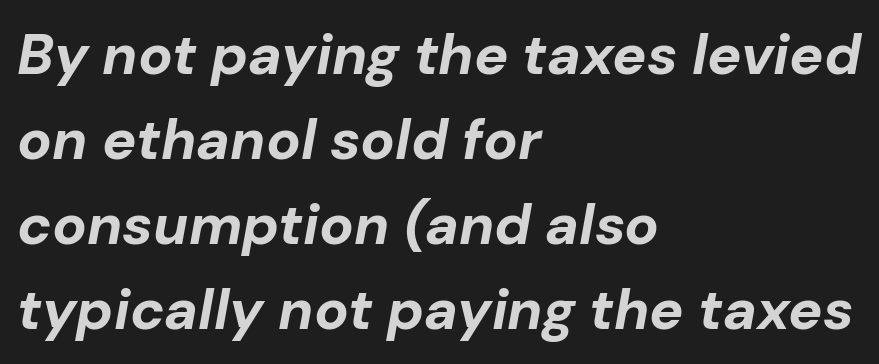
Q: Is the text bold? A: Yes.
Q: Is the text italic (slanted)? A: Yes, it leans right by about 10 degrees.
Q: Is the text underlined? A: No.
Q: How is the paragraph aligned? A: Left-aligned.
Q: Is the spacing between letters normal or unusually wide? A: Normal.
Q: Is the spacing between lines tight, normal or loose? A: Normal.
Q: Width (condensed, normal, or wide)? A: Normal.
Q: Stroke contrast? A: Low.
Q: x-height? A: Medium.
Q: Monospaced? A: No.
